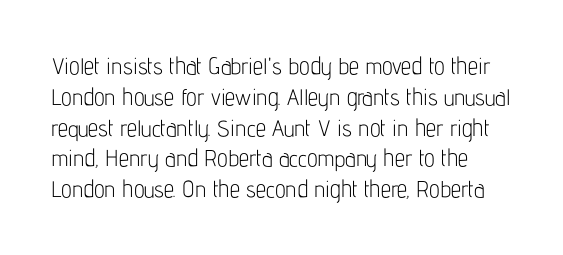
{"italic": "no", "bold": "no", "underline": "no", "line_spacing": "normal", "line_spacing_ratio": 1.34, "letter_spacing": "normal", "letter_spacing_em": 0.0, "glyph_px": 23}
